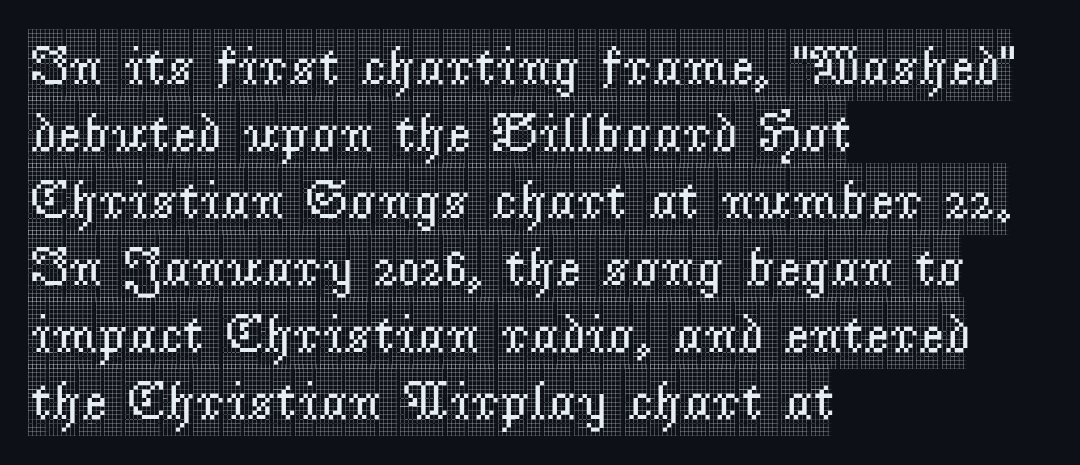
The passage shown is not underscored anywhere. Look at the bottom of the vertical strokes: they flare into serifs here. Tracking value appears to be zero — textbook default spacing. Does the copy run flush right? No — it runs flush left. Note the varied advance widths — an 'i' is clearly narrower than an 'm'.
